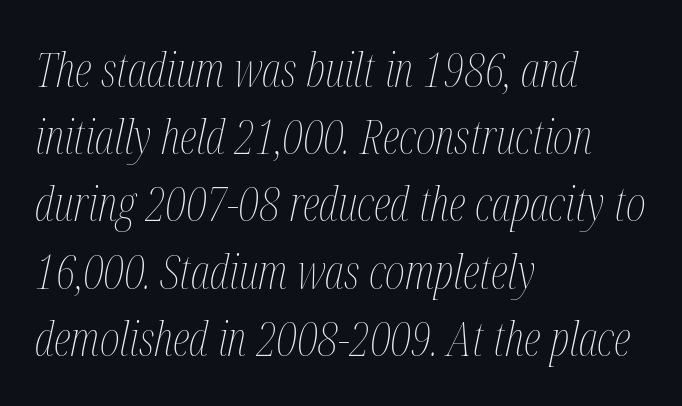
{"italic": "yes", "lean": "right", "slant_degrees": 12, "bold": "no", "weight": "thin", "width": "condensed", "stroke_contrast": "medium", "x_height": "medium", "monospaced": "no", "underline": "no", "align": "left", "line_spacing": "normal", "line_spacing_ratio": 1.4, "letter_spacing": "normal", "letter_spacing_em": 0.0, "glyph_px": 48}
